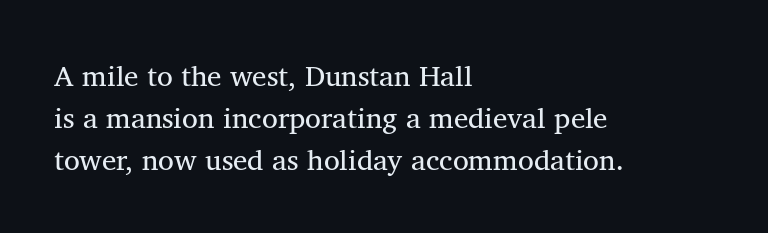
{"serif": "yes", "italic": "no", "bold": "no", "weight": "regular", "width": "normal", "stroke_contrast": "medium", "x_height": "medium", "monospaced": "no", "underline": "no", "align": "left", "line_spacing": "normal", "line_spacing_ratio": 1.45, "letter_spacing": "normal", "letter_spacing_em": 0.0, "glyph_px": 29}
